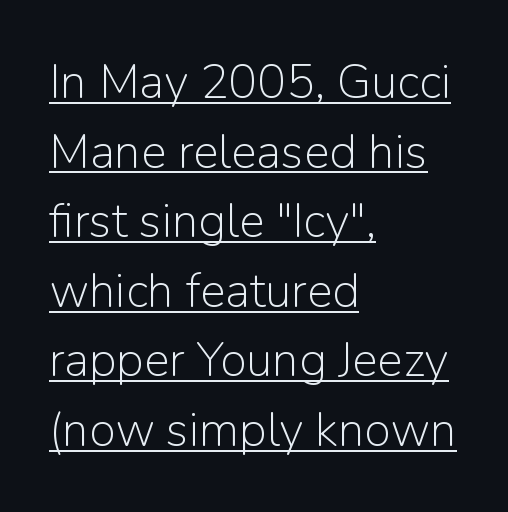
The image shows 48 px light sans-serif type, upright; set left-aligned, normal line spacing (1.45x), normal letter spacing, underlined; low stroke contrast and a medium x-height.
